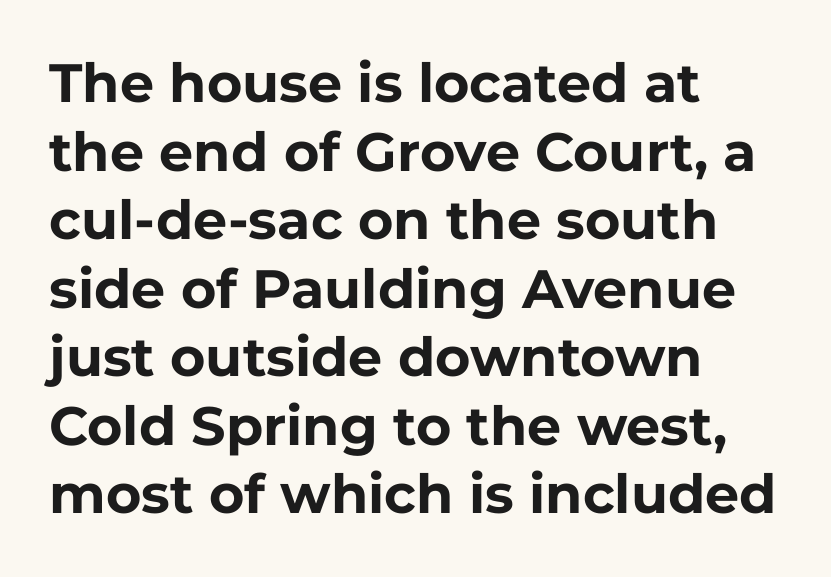
{"serif": "no", "italic": "no", "bold": "yes", "weight": "bold", "width": "normal", "stroke_contrast": "low", "x_height": "medium", "monospaced": "no", "underline": "no", "align": "left", "line_spacing": "normal", "line_spacing_ratio": 1.27, "letter_spacing": "normal", "letter_spacing_em": 0.0, "glyph_px": 54}
